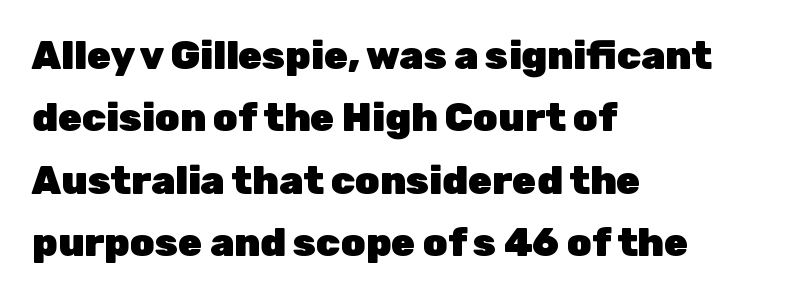
This sample has the flowing, uneven cadence of proportional lettering. These lines are set flush left with a ragged right edge. The letters stand upright; this is a roman face. Underline: absent.
